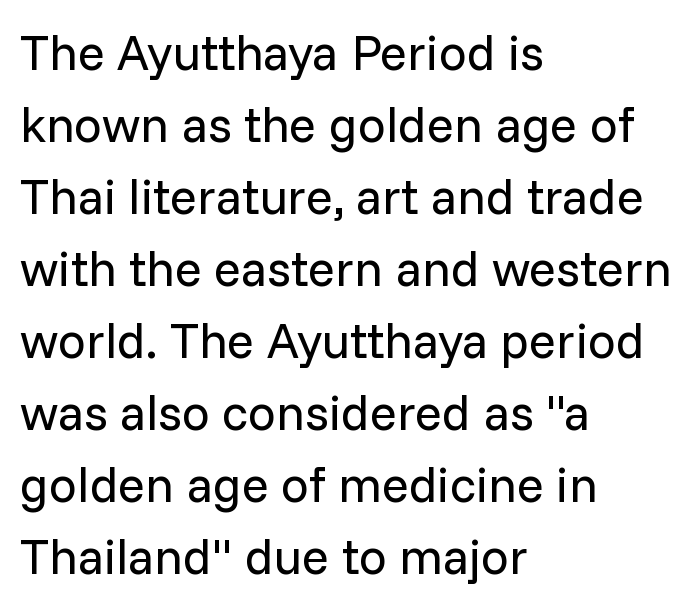
Q: Is the text bold? A: No.
Q: Is the text italic (slanted)? A: No, it is upright.
Q: Is the typeface a serif or a sans-serif typeface? A: Sans-serif.
Q: Is the text underlined? A: No.
Q: How is the paragraph aligned? A: Left-aligned.
Q: Is the spacing between letters normal or unusually wide? A: Normal.
Q: Is the spacing between lines tight, normal or loose? A: Normal.
Q: Width (condensed, normal, or wide)? A: Normal.
Q: Stroke contrast? A: Low.
Q: x-height? A: Medium.
Q: Monospaced? A: No.
